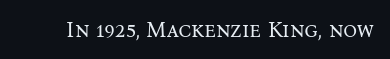
The space directly below the letters is spotless. Quick note: not italic, upright. The line texture is even and compact thanks to regular tracking. These glyphs show unthickened strokes, regular width or finer.
